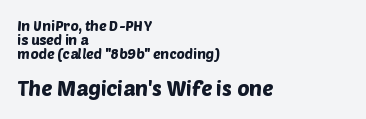
{"underline": "no", "align": "left", "line_spacing": "tight", "line_spacing_ratio": 0.99, "letter_spacing": "normal", "letter_spacing_em": 0.0, "larger_block": "second", "size_ratio": 1.5, "glyph_px": 21}
